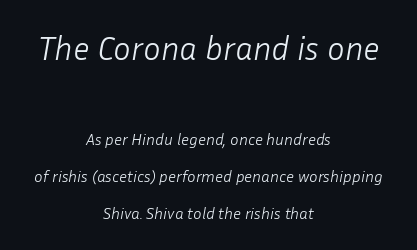
{"italic": "yes", "lean": "right", "slant_degrees": 10, "bold": "no", "weight": "light", "width": "normal", "stroke_contrast": "low", "x_height": "medium", "monospaced": "no", "underline": "no", "align": "center", "line_spacing": "loose", "line_spacing_ratio": 2.3, "letter_spacing": "normal", "letter_spacing_em": 0.0, "larger_block": "first", "size_ratio": 2.06, "glyph_px": 33}
